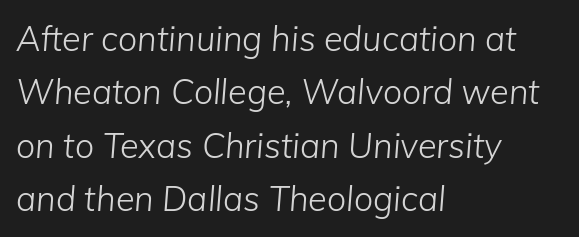
Note the varied advance widths — an 'i' is clearly narrower than an 'm'. The foot of each line stays bare and open. Nobody touched the tracking dial on this one. One-word summary of the alignment: left.
